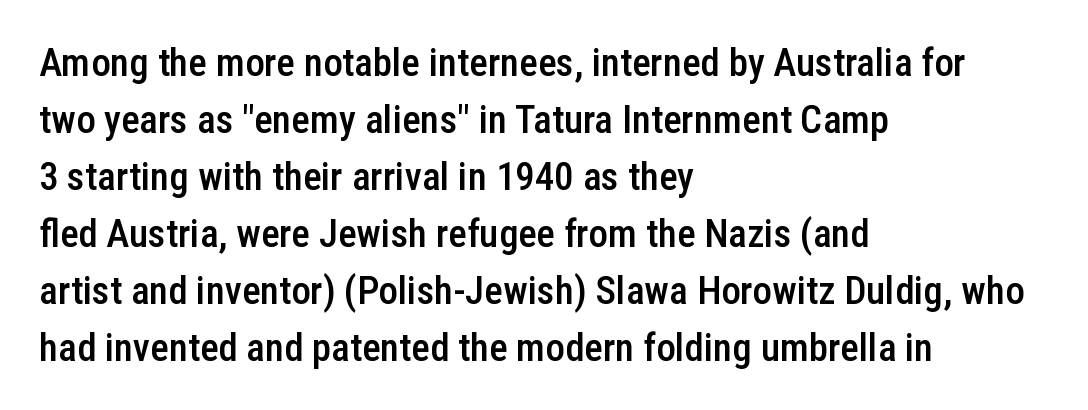
{"serif": "no", "italic": "no", "bold": "semi", "weight": "semibold", "width": "condensed", "stroke_contrast": "low", "x_height": "medium", "monospaced": "no", "underline": "no", "align": "left", "line_spacing": "normal", "line_spacing_ratio": 1.46, "letter_spacing": "normal", "letter_spacing_em": 0.0, "glyph_px": 39}
